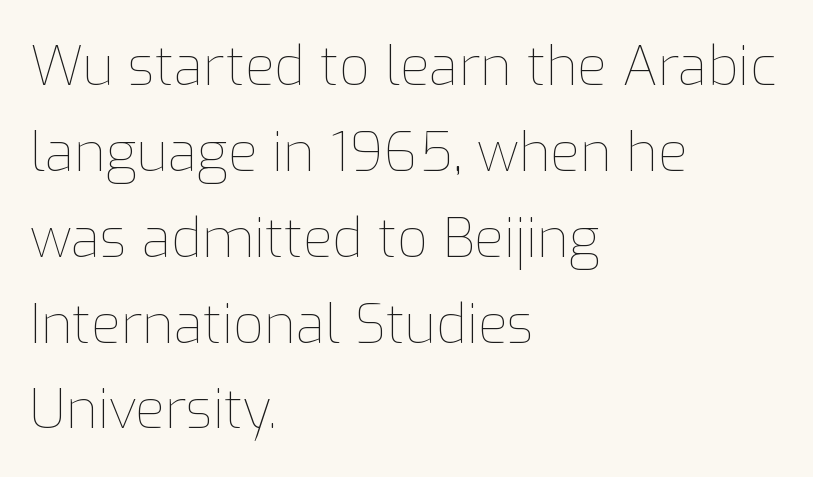
The image shows 54 px thin type, upright; set left-aligned, normal line spacing (1.59x), normal letter spacing, not underlined; low stroke contrast and a medium x-height.
